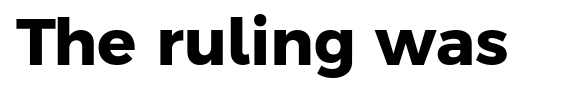
The image shows 65 px heavy sans-serif type; set normal letter spacing, not underlined; low stroke contrast and a medium x-height.
